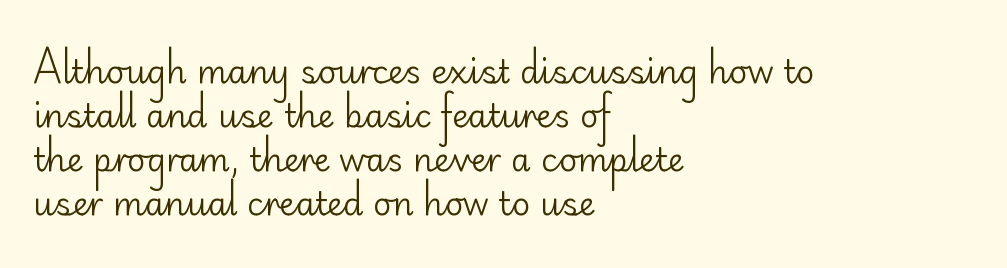
{"serif": "no", "italic": "no", "bold": "no", "weight": "regular", "width": "normal", "stroke_contrast": "low", "x_height": "small", "monospaced": "no", "underline": "no", "align": "left", "line_spacing": "normal", "line_spacing_ratio": 1.37, "letter_spacing": "normal", "letter_spacing_em": 0.0, "glyph_px": 32}
